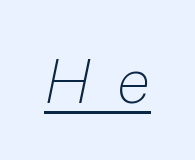
{"italic": "yes", "lean": "right", "slant_degrees": 12, "bold": "no", "weight": "light", "width": "normal", "stroke_contrast": "low", "x_height": "medium", "monospaced": "no", "underline": "yes", "letter_spacing": "wide", "letter_spacing_em": 0.45, "glyph_px": 60}
